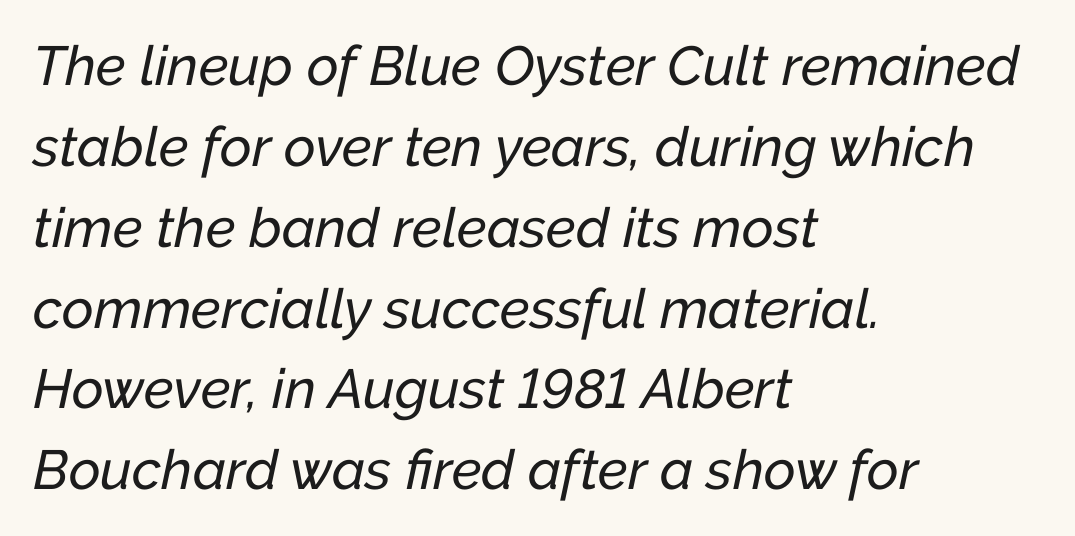
A typesetter would call this proportional, since set widths differ per character. Descenders hang freely into open space. There's an unmistakable incline to the writing here. These lines keep a tight, regular rhythm from letter to letter. This sample keeps an unexceptional amount of space between lines. The typesetter chose a ragged-right arrangement here.
